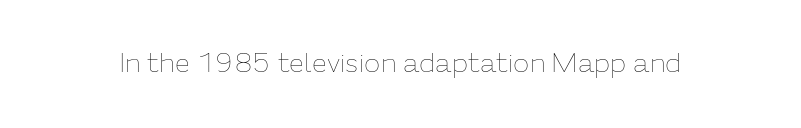
The image shows 27 px text type, upright; set normal letter spacing, not underlined.
